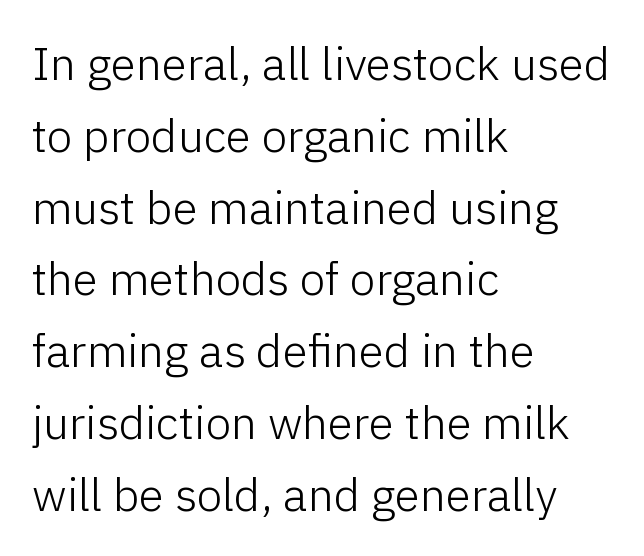
The image shows 46 px light sans-serif type, upright; set left-aligned, normal line spacing (1.56x), normal letter spacing, not underlined; low stroke contrast and a medium x-height.
